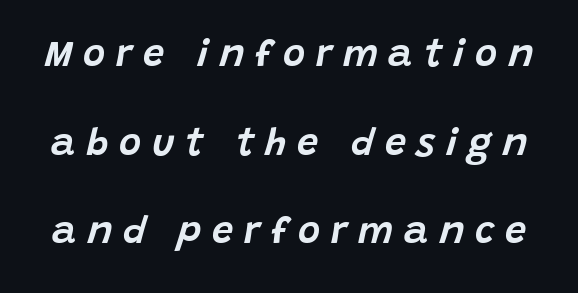
The image shows 38 px text type, italic (leaning right); set loose line spacing (2.33x), unusually wide letter spacing (+0.28 em), not underlined; low stroke contrast and a large x-height.
